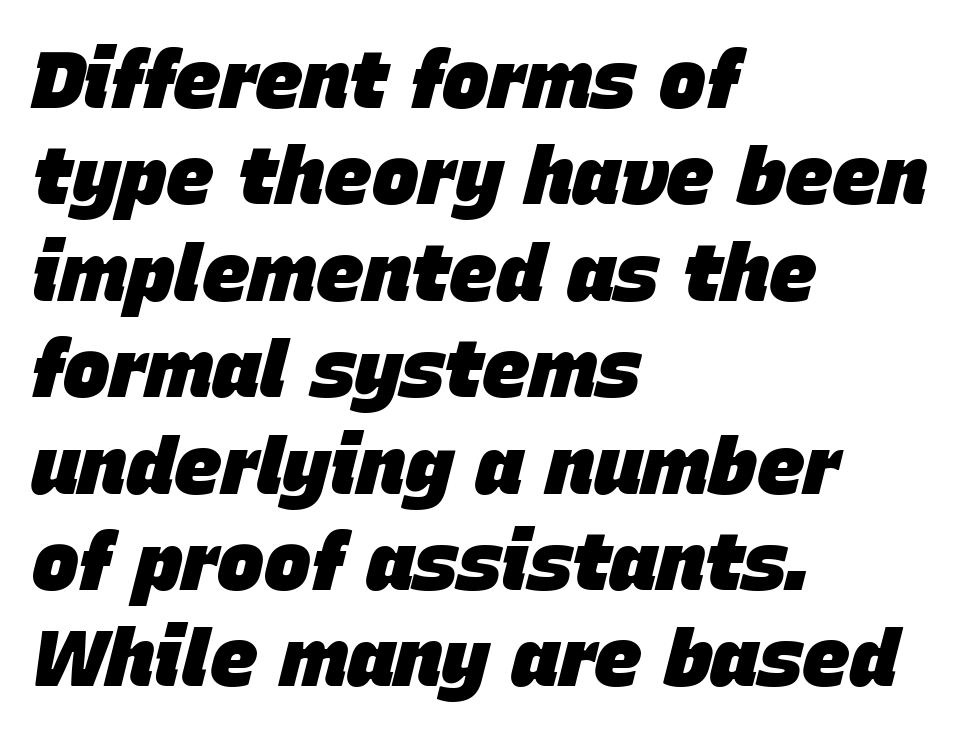
Q: Is the text bold? A: Yes.
Q: Is the text italic (slanted)? A: Yes, it leans right by about 15 degrees.
Q: Is the text underlined? A: No.
Q: How is the paragraph aligned? A: Left-aligned.
Q: Is the spacing between letters normal or unusually wide? A: Normal.
Q: Width (condensed, normal, or wide)? A: Normal.
Q: Stroke contrast? A: Low.
Q: x-height? A: Large.
Q: Monospaced? A: No.
